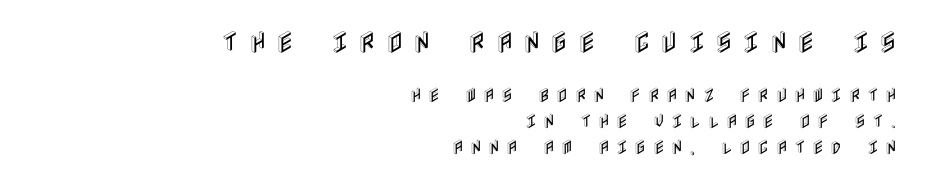
The image shows 24 px text type, upright; set right-aligned, normal line spacing (1.63x), unusually wide letter spacing (+0.41 em), not underlined; the first (top) block is 1.5x larger.
